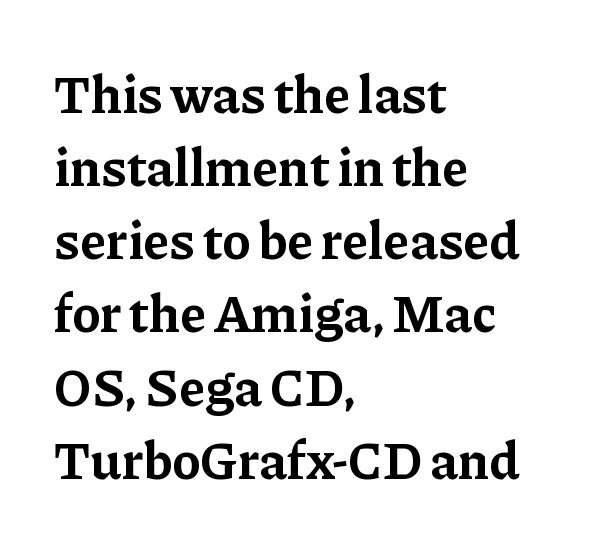
The image shows 53 px bold serif type, upright; set left-aligned, normal line spacing (1.38x), normal letter spacing, not underlined; low stroke contrast and a medium x-height.
